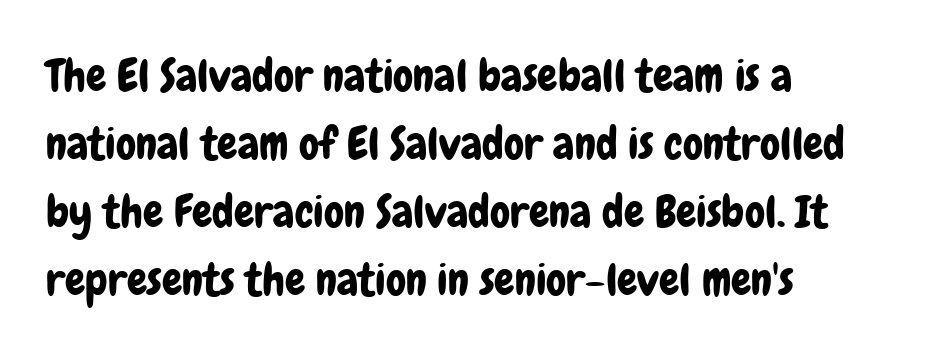
Honestly, there is no underline to notice here at all. The type family on display is of the sans-serif kind. Each letter keeps its own natural width here, so spacing adapts to shape. The space between consecutive lines is moderate. Compared with a centered layout, this one pins lines to the left instead.
